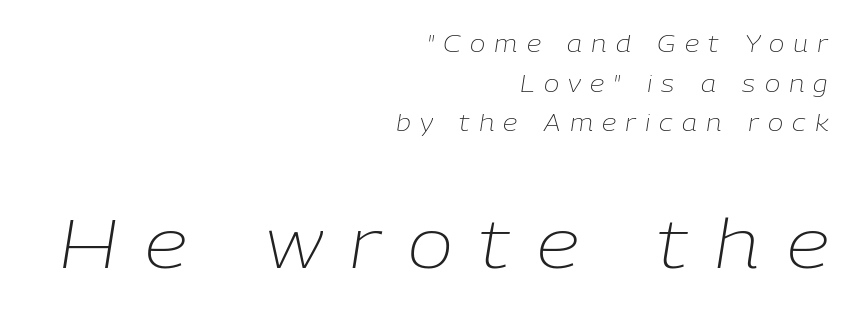
{"italic": "yes", "lean": "right", "slant_degrees": 9, "bold": "no", "weight": "light", "width": "normal", "stroke_contrast": "low", "x_height": "medium", "monospaced": "no", "underline": "no", "align": "right", "line_spacing_ratio": 1.72, "letter_spacing": "wide", "letter_spacing_em": 0.4, "larger_block": "second", "size_ratio": 2.96, "glyph_px": 68}
